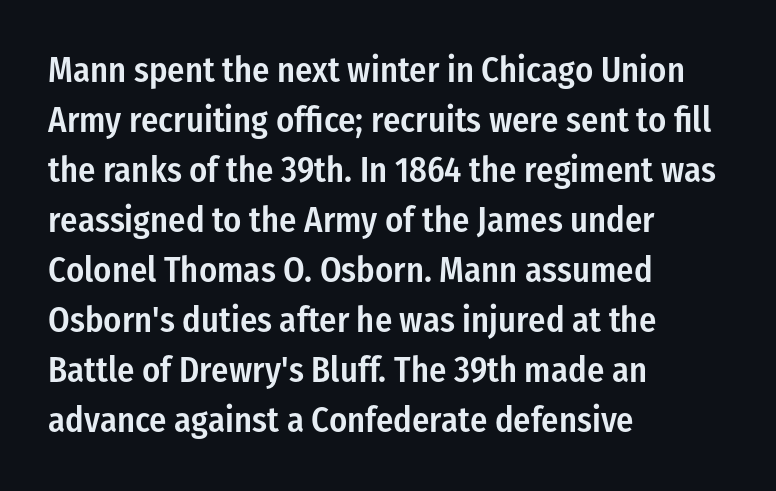
Proportional: the letters do not fall into vertical columns. The specimen reads as upright at a glance. The words here are not underlined. Look at the stroke-to-counter ratio: somewhat heavy, a semibold.
